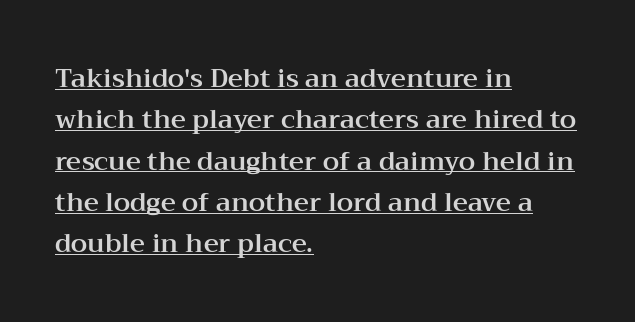
Q: Is the text italic (slanted)? A: No, it is upright.
Q: Is the text underlined? A: Yes.
Q: How is the paragraph aligned? A: Left-aligned.
Q: Is the spacing between letters normal or unusually wide? A: Normal.
Q: Is the spacing between lines tight, normal or loose? A: Normal.
